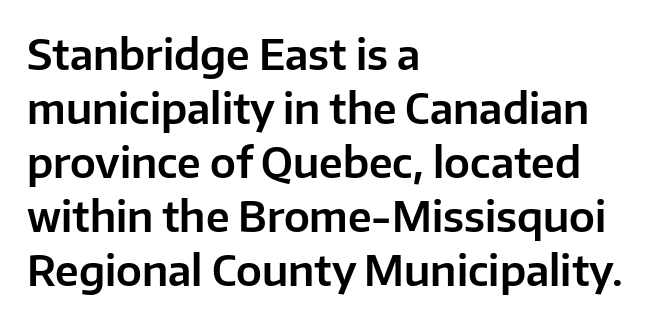
The characters display no serif detailing; their extremities are plain. These lines are rendered in a variable-pitch font. Interline gaps are of average width in this sample. Italic? Not at all — the glyphs are vertical.
